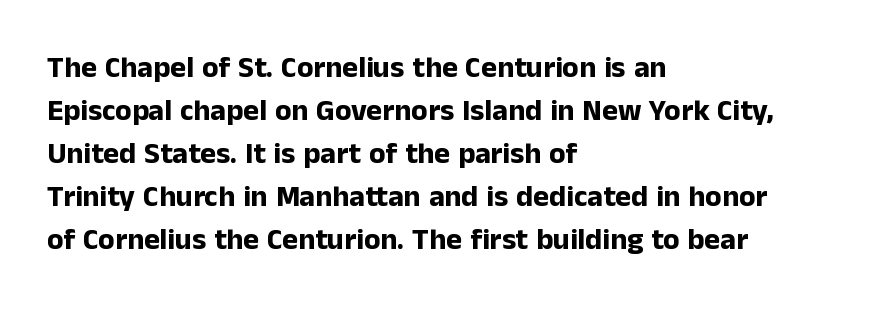
Q: Is the text bold? A: Yes.
Q: Is the text italic (slanted)? A: No, it is upright.
Q: Is the typeface a serif or a sans-serif typeface? A: Sans-serif.
Q: Is the text underlined? A: No.
Q: How is the paragraph aligned? A: Left-aligned.
Q: Is the spacing between letters normal or unusually wide? A: Normal.
Q: Is the spacing between lines tight, normal or loose? A: Normal.
Q: Width (condensed, normal, or wide)? A: Normal.
Q: Stroke contrast? A: Low.
Q: x-height? A: Medium.
Q: Monospaced? A: No.
